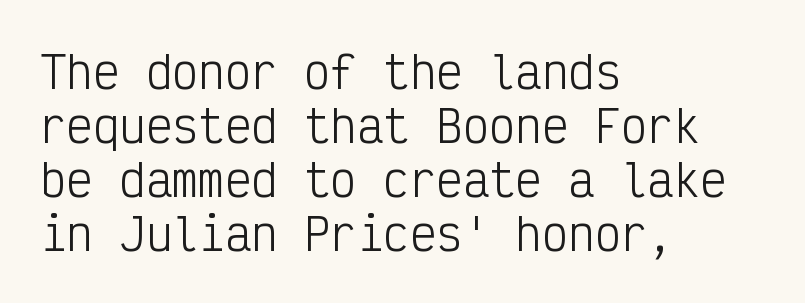
{"serif": "no", "italic": "no", "bold": "no", "weight": "light", "width": "condensed", "stroke_contrast": "low", "x_height": "medium", "monospaced": "yes", "underline": "no", "align": "left", "line_spacing_ratio": 1.23, "letter_spacing": "normal", "letter_spacing_em": 0.0, "glyph_px": 44}
